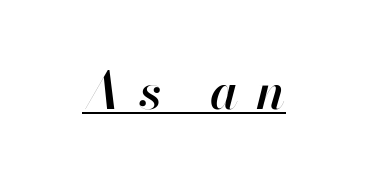
The image shows 51 px semibold type, italic (leaning right); set unusually wide letter spacing (+0.35 em), underlined; high stroke contrast and a small x-height.
